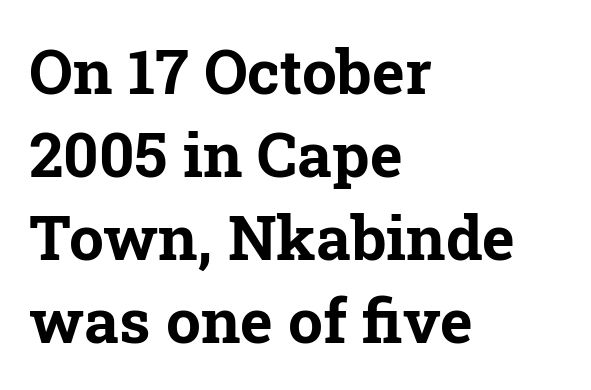
As a designer I'd log this as weight 700, bold. The leading is moderate, giving the passage an even texture. Beneath every word, the page is bare. Posture: upright roman.
